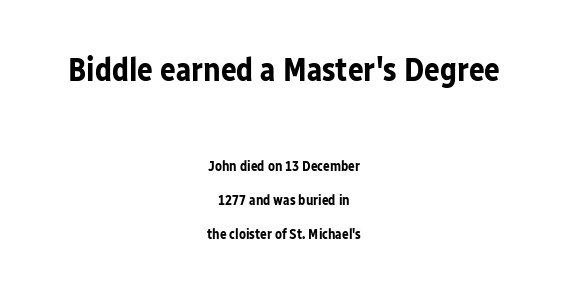
Is the block centered? Yes — each line is placed symmetrically about the middle. Whoever set this made the first block the dominant, larger element. Stroke thickness is high; the sample reads as a true bold. A great deal of white space separates one row of letters from the next. A typesetter would mark this as roman, not italic. I'd call this a sans setting — the letters go barefoot.
